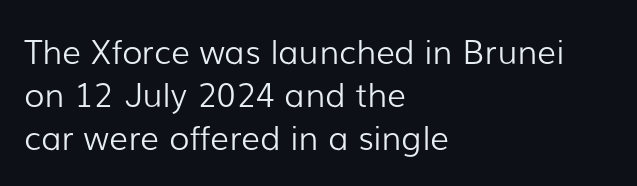
The passage shown is not bold in any degree. Spacing verdict: proportional, widths tailored to each character. Quick note: underline off. Short and long lines alike share a common starting point at left. The passage shown has conventional tracking throughout.
